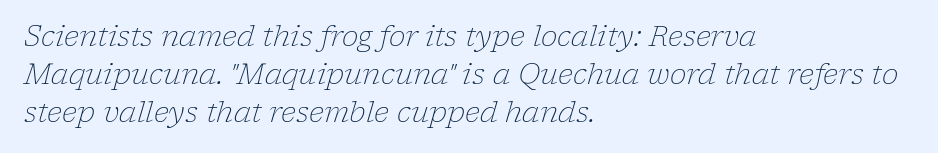
{"serif": "yes", "italic": "yes", "lean": "right", "slant_degrees": 17, "bold": "no", "weight": "light", "width": "normal", "stroke_contrast": "low", "x_height": "medium", "monospaced": "no", "underline": "no", "align": "left", "line_spacing": "normal", "line_spacing_ratio": 1.35, "letter_spacing": "normal", "letter_spacing_em": 0.0, "glyph_px": 28}
